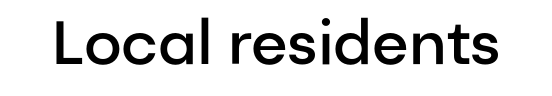
Clear beneath every line of the passage. In terms of letterspacing, this is plain default setting. You could not count columns in this text — the font is proportionally spaced. Tall strokes in this sample are plumb rather than angled.
